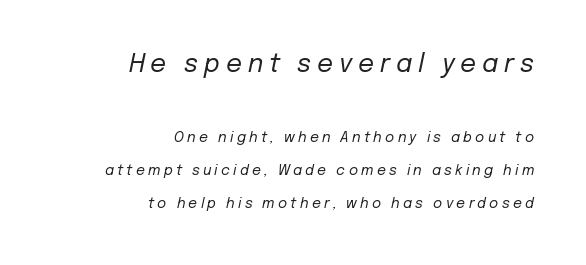
{"italic": "yes", "lean": "right", "slant_degrees": 12, "bold": "no", "underline": "no", "align": "right", "line_spacing": "loose", "line_spacing_ratio": 2.34, "letter_spacing": "wide", "letter_spacing_em": 0.23, "larger_block": "first", "size_ratio": 1.79, "glyph_px": 25}
